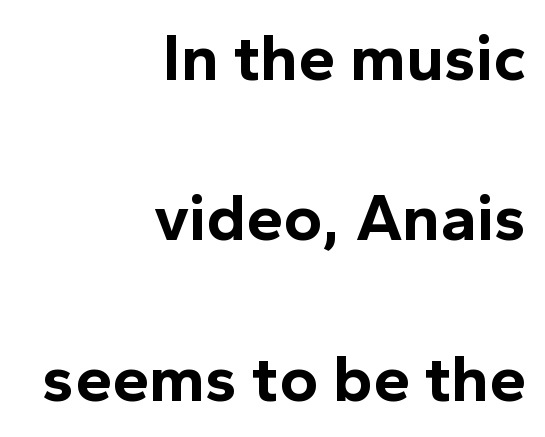
Q: Is the text bold? A: Yes.
Q: Is the text italic (slanted)? A: No, it is upright.
Q: Is the typeface a serif or a sans-serif typeface? A: Sans-serif.
Q: Is the text underlined? A: No.
Q: How is the paragraph aligned? A: Right-aligned.
Q: Is the spacing between letters normal or unusually wide? A: Normal.
Q: Is the spacing between lines tight, normal or loose? A: Loose.
Q: Width (condensed, normal, or wide)? A: Normal.
Q: x-height? A: Medium.
Q: Monospaced? A: No.
